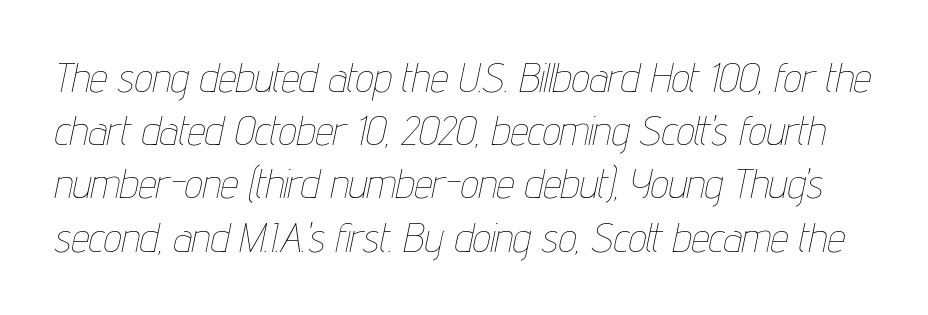
{"italic": "yes", "lean": "right", "slant_degrees": 12, "bold": "no", "weight": "thin", "width": "condensed", "stroke_contrast": "low", "x_height": "medium", "monospaced": "no", "underline": "no", "line_spacing": "normal", "line_spacing_ratio": 1.33, "letter_spacing": "normal", "letter_spacing_em": 0.0, "glyph_px": 40}
